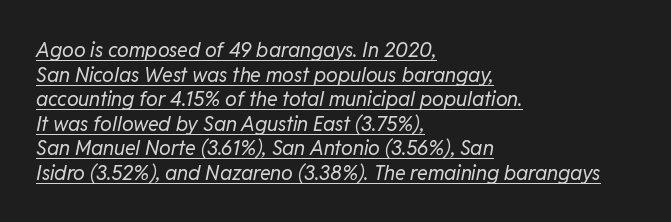
Ink coverage per letter is moderate at most. The face used here has a pronounced slope to its letters. The rendered words wear a rule along their underside. Does the copy run flush right? No — it runs flush left.
